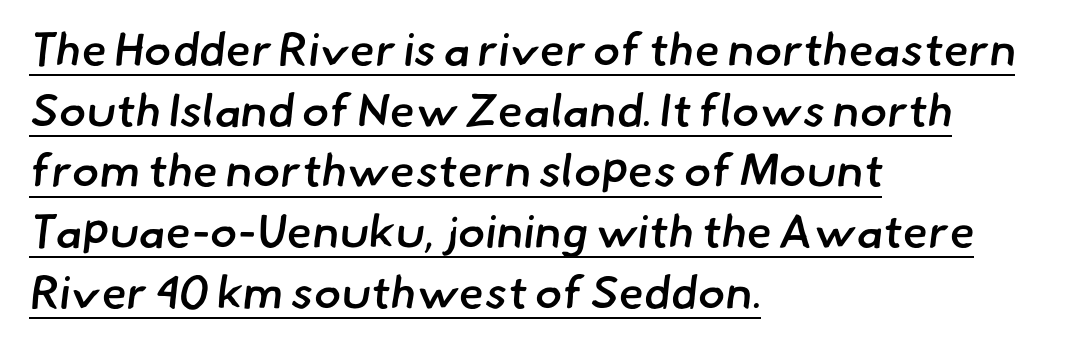
The setting favours the left margin, as ordinary paragraphs usually do. Here the designer chose a conventional face with non-uniform glyph widths. No extra tracking has been applied to these lines. The passage shown stacks its lines at a standard gap. A continuous stroke trails under the words, as in a hyperlink.
